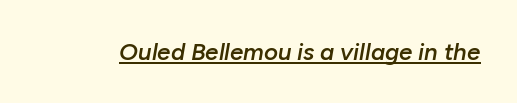
The glyphs have the mass of a demibold cut, below bold. Caption: standard tracking, unaltered. The glyphs look as if they've been sheared to an angle. Is there an underline? Yes — a line sits under the letters.
